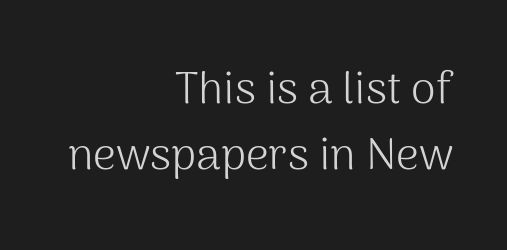
A sans-serif font was chosen for this passage. Inter-character spacing is left at the font's built-in metrics. Do the characters align in a grid? No, the font is proportional. In terms of posture, this sample is upright. Notice how descenders clear the ascenders below comfortably — that's standard leading. Caption: face not bold, strokes unweighted.
